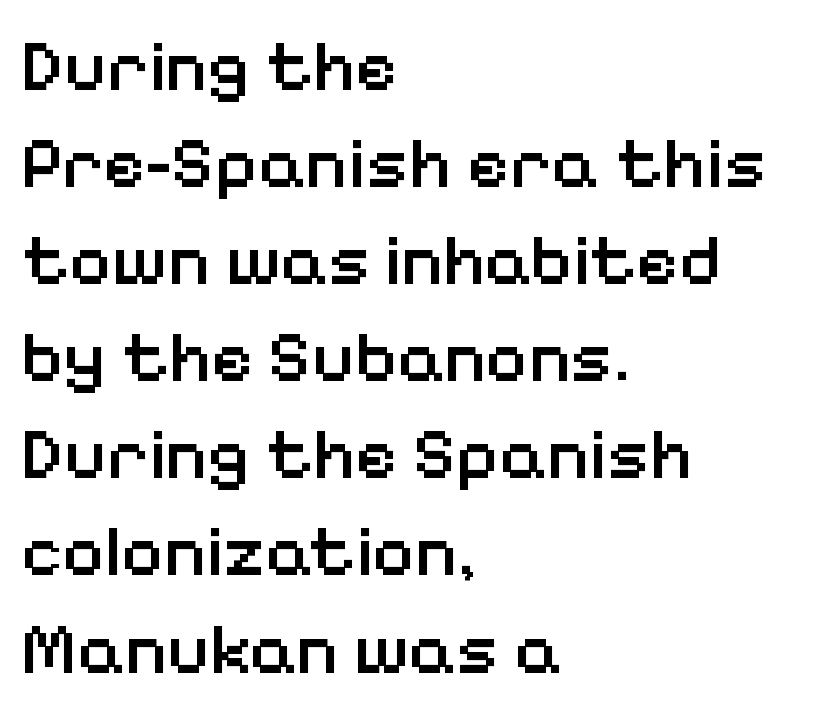
{"serif": "no", "italic": "no", "bold": "semi", "weight": "semibold", "width": "normal", "stroke_contrast": "low", "x_height": "medium", "monospaced": "no", "underline": "no", "align": "left", "line_spacing": "normal", "line_spacing_ratio": 1.33, "letter_spacing": "normal", "letter_spacing_em": 0.0, "glyph_px": 73}
